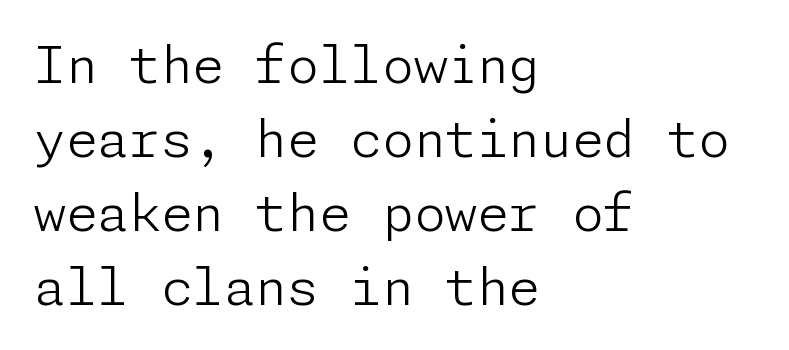
Nobody touched the tracking dial on this one. No heavy texture on the line: the type isn't bold. Just letters on the line, the space beneath them empty. In CSS terms this would be text-align: left.
